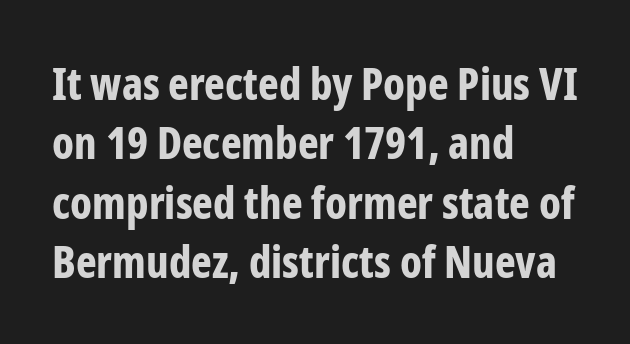
{"serif": "no", "italic": "no", "bold": "yes", "weight": "bold", "width": "condensed", "stroke_contrast": "low", "x_height": "medium", "monospaced": "no", "underline": "no", "align": "left", "line_spacing": "normal", "line_spacing_ratio": 1.35, "letter_spacing": "normal", "letter_spacing_em": 0.0, "glyph_px": 44}
